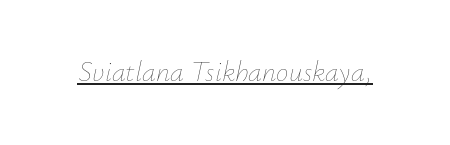
Q: Is the text bold? A: No.
Q: Is the text italic (slanted)? A: Yes, it leans right by about 12 degrees.
Q: Is the text underlined? A: Yes.
Q: Is the spacing between letters normal or unusually wide? A: Normal.
Q: Width (condensed, normal, or wide)? A: Normal.
Q: Stroke contrast? A: Low.
Q: x-height? A: Small.
Q: Monospaced? A: No.
